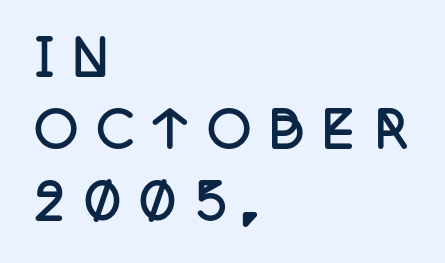
{"serif": "yes", "italic": "no", "bold": "yes", "weight": "semibold", "width": "condensed", "stroke_contrast": "low", "x_height": "large", "monospaced": "no", "underline": "no", "align": "left", "line_spacing": "normal", "line_spacing_ratio": 1.5, "letter_spacing": "wide", "letter_spacing_em": 0.4, "glyph_px": 48}
